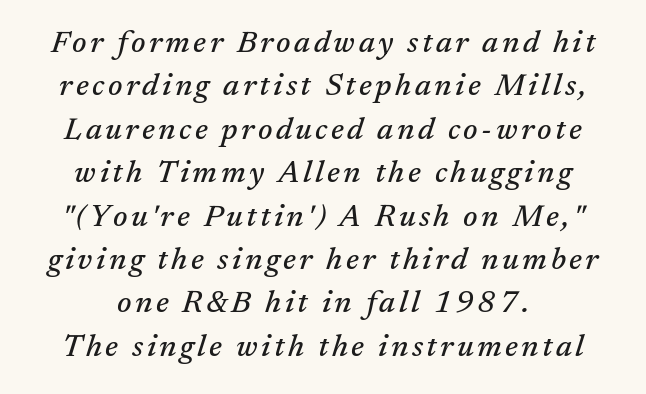
The image shows 31 px serif type, italic (leaning right); set centered, normal line spacing (1.4x), not underlined; medium stroke contrast and a medium x-height.
